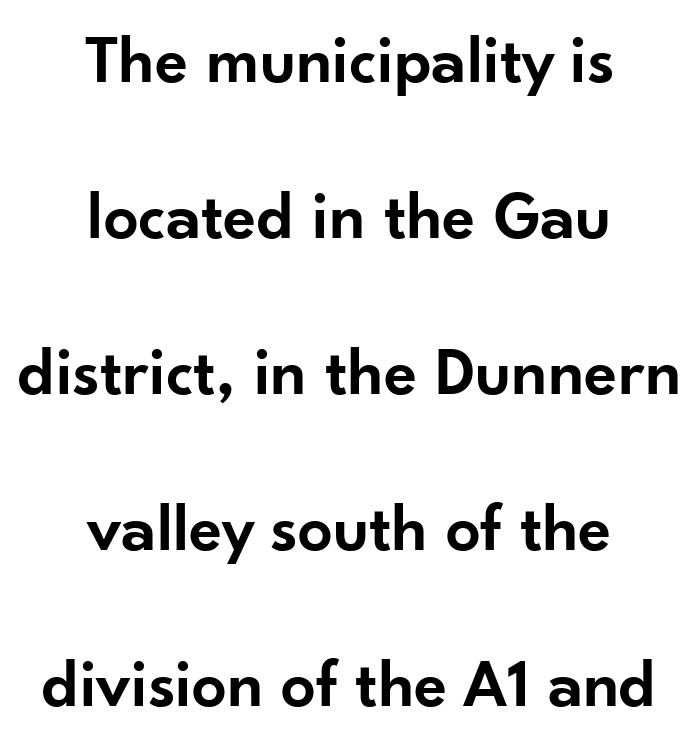
Bold? Not quite — semibold, heavier than regular but stopping short. A bare baseline throughout the passage. The axis of the letterforms is exactly vertical. Is this a sans? Yes — the strokes have no serifs.
